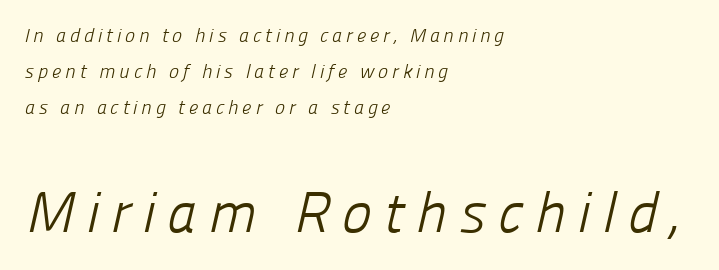
Q: Is the text bold? A: No.
Q: Is the typeface a serif or a sans-serif typeface? A: Sans-serif.
Q: Is the text underlined? A: No.
Q: How is the paragraph aligned? A: Left-aligned.
Q: Is the spacing between letters normal or unusually wide? A: Unusually wide.
Q: Is the spacing between lines tight, normal or loose? A: Loose.
Q: Which block of text is set in a larger size, the first (top) or the second (bottom)? A: The second (bottom) one.
Q: Width (condensed, normal, or wide)? A: Normal.
Q: Stroke contrast? A: Low.
Q: x-height? A: Medium.
Q: Monospaced? A: No.
